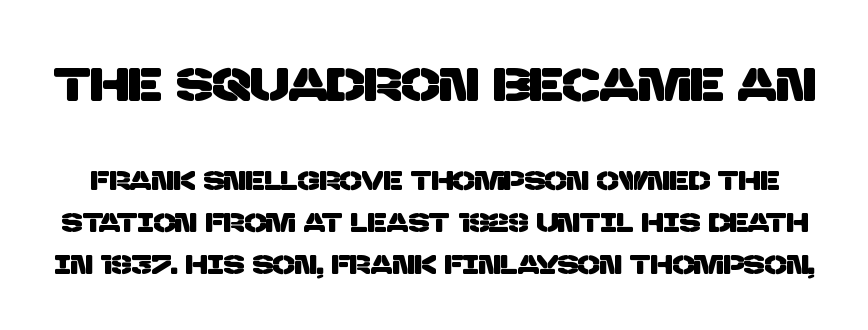
Q: Is the typeface a serif or a sans-serif typeface? A: Sans-serif.
Q: Is the text underlined? A: No.
Q: Is the spacing between letters normal or unusually wide? A: Normal.
Q: Is the spacing between lines tight, normal or loose? A: Normal.
Q: Which block of text is set in a larger size, the first (top) or the second (bottom)? A: The first (top) one.
Q: Width (condensed, normal, or wide)? A: Normal.
Q: Stroke contrast? A: Low.
Q: x-height? A: Large.
Q: Monospaced? A: No.
